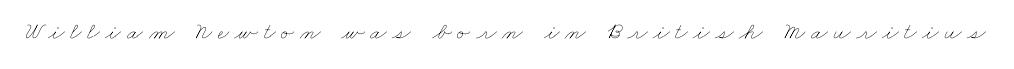
{"bold": "no", "underline": "no", "letter_spacing": "wide", "letter_spacing_em": 0.23, "glyph_px": 24}
